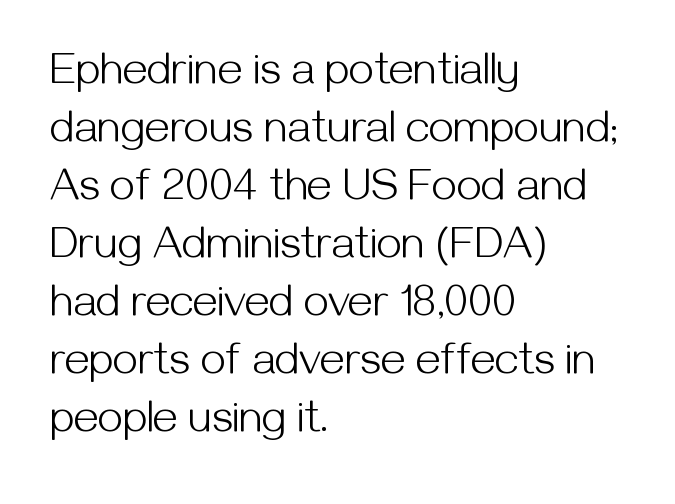
{"serif": "no", "italic": "no", "bold": "no", "weight": "light", "width": "normal", "stroke_contrast": "medium", "x_height": "medium", "monospaced": "no", "underline": "no", "align": "left", "line_spacing": "normal", "line_spacing_ratio": 1.29, "letter_spacing": "normal", "letter_spacing_em": 0.0, "glyph_px": 45}
